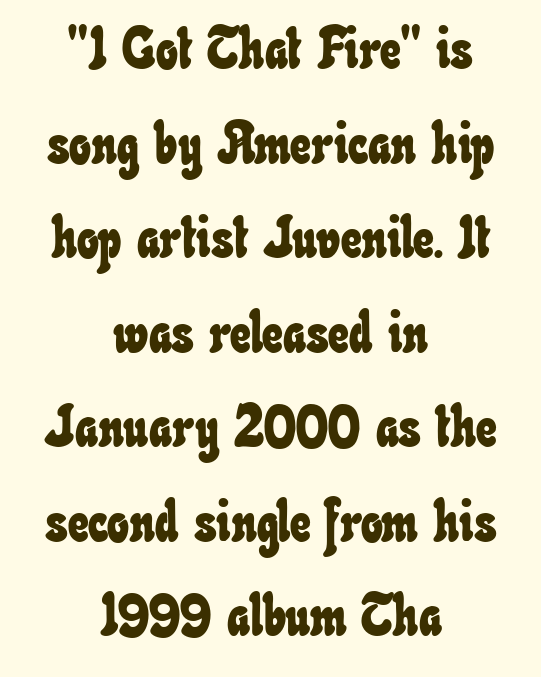
{"width": "condensed", "stroke_contrast": "low", "x_height": "small", "monospaced": "no", "underline": "no", "align": "center", "line_spacing": "normal", "line_spacing_ratio": 1.63, "letter_spacing": "normal", "letter_spacing_em": 0.0, "glyph_px": 58}
